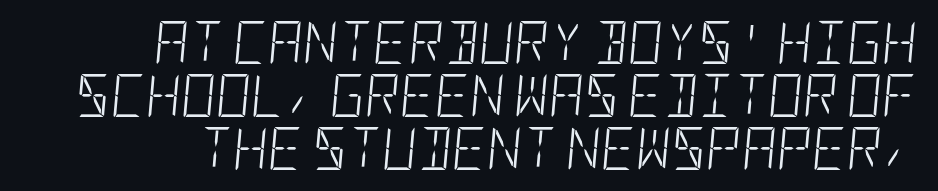
Q: Is the text bold? A: No.
Q: Is the text italic (slanted)? A: Yes, it leans right by about 5 degrees.
Q: Is the text underlined? A: No.
Q: Is the spacing between letters normal or unusually wide? A: Normal.
Q: Width (condensed, normal, or wide)? A: Condensed.
Q: Stroke contrast? A: Low.
Q: x-height? A: Large.
